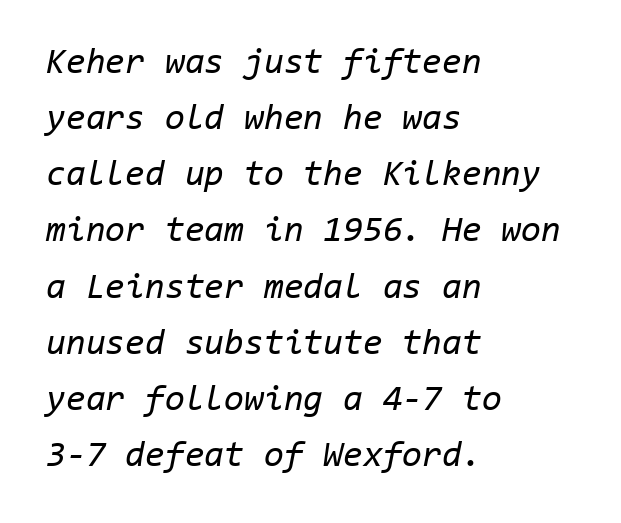
The image shows 36 px regular-weight type, italic (leaning right), monospaced; set left-aligned, normal line spacing (1.56x), normal letter spacing, not underlined; low stroke contrast and a medium x-height.
